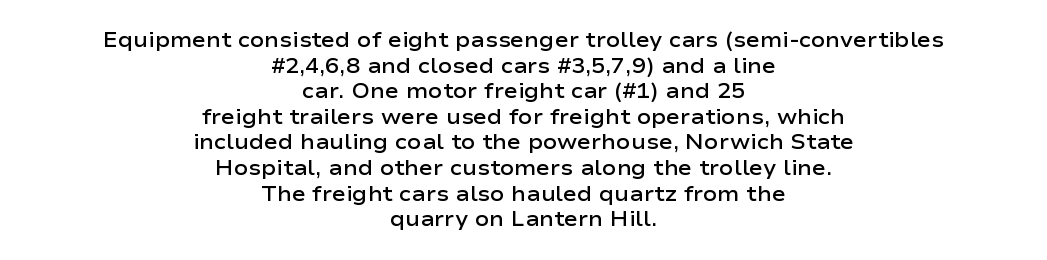
The string is rendered with underlining switched off. A somewhat darkened texture: the type is semibold rather than bold. Every stem runs plumb, perpendicular to the baseline. Reading down the block, each line starts at a different indent, mirrored at its end.
